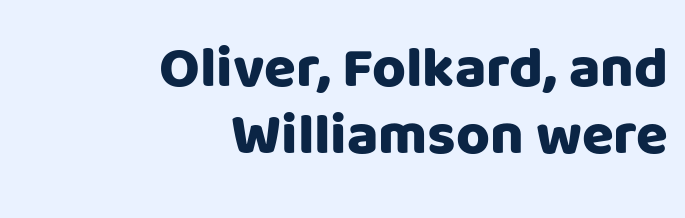
The image shows 58 px heavy sans-serif type, upright; set right-aligned, tight line spacing (1.15x), normal letter spacing, not underlined; low stroke contrast and a large x-height.
